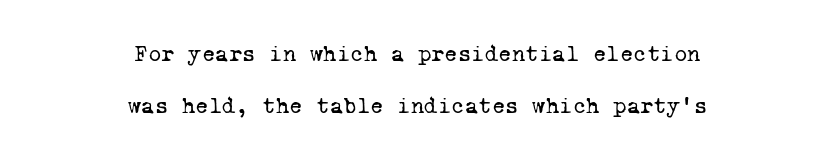
The image shows 23 px text type; set centered, loose line spacing (2.26x), normal letter spacing, not underlined.
